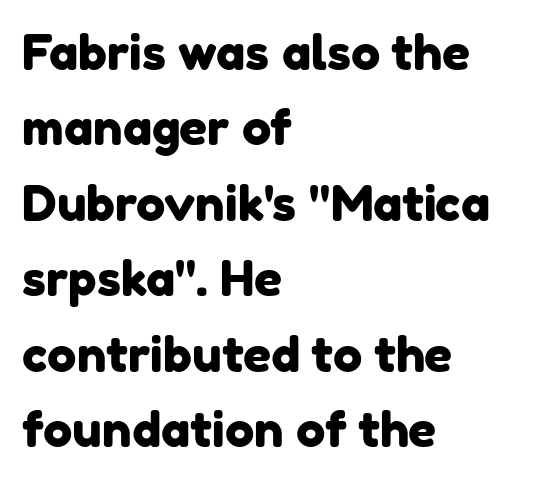
{"serif": "no", "width": "normal", "stroke_contrast": "low", "x_height": "medium", "monospaced": "no", "underline": "no", "align": "left", "line_spacing": "normal", "line_spacing_ratio": 1.54, "letter_spacing": "normal", "letter_spacing_em": 0.0, "glyph_px": 49}
